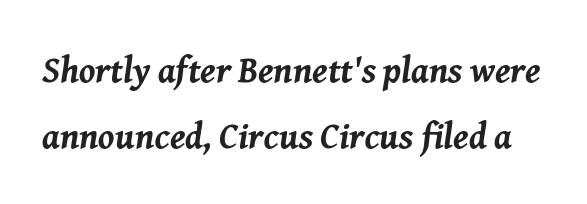
The image shows 36 px bold type, italic (leaning right); set line spacing 1.83x, normal letter spacing, not underlined; medium stroke contrast and a medium x-height.
